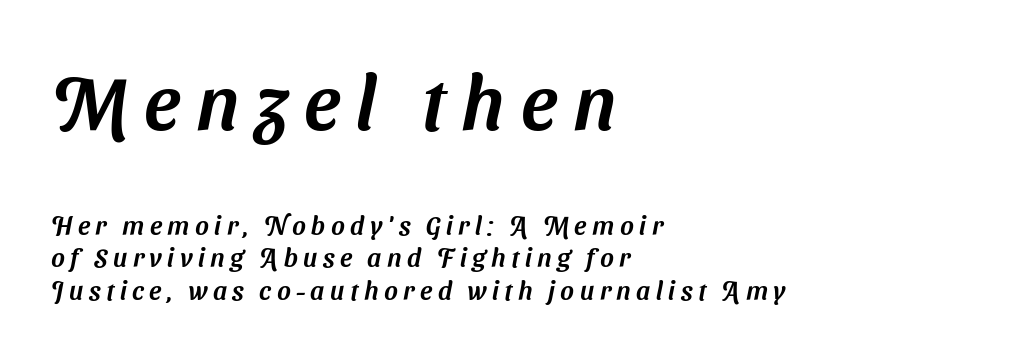
{"serif": "no", "width": "normal", "stroke_contrast": "medium", "x_height": "medium", "monospaced": "no", "underline": "no", "align": "left", "line_spacing_ratio": 1.24, "letter_spacing": "wide", "letter_spacing_em": 0.21, "larger_block": "first", "size_ratio": 2.96, "glyph_px": 77}
